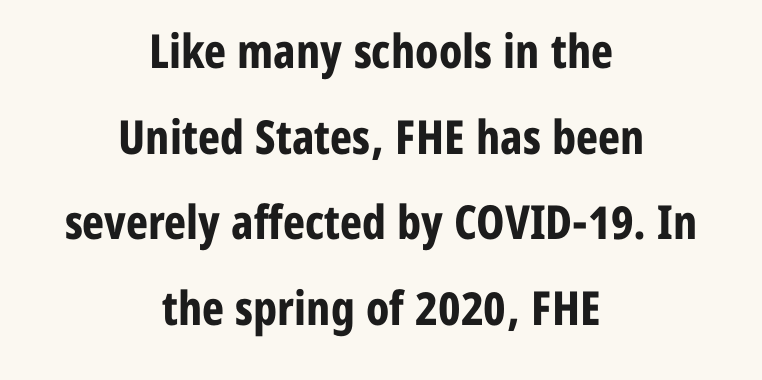
Q: Is the text bold? A: Yes.
Q: Is the text italic (slanted)? A: No, it is upright.
Q: Is the typeface a serif or a sans-serif typeface? A: Sans-serif.
Q: Is the text underlined? A: No.
Q: How is the paragraph aligned? A: Centered.
Q: Is the spacing between letters normal or unusually wide? A: Normal.
Q: Width (condensed, normal, or wide)? A: Condensed.
Q: Stroke contrast? A: Low.
Q: x-height? A: Medium.
Q: Monospaced? A: No.
